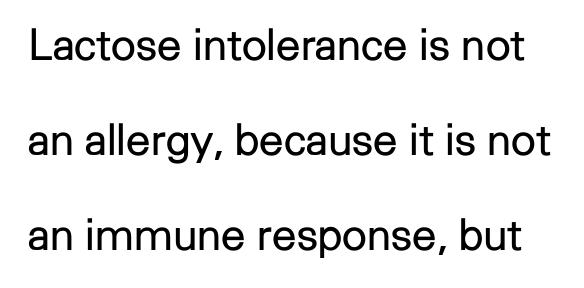
Q: Is the text bold? A: No.
Q: Is the text italic (slanted)? A: No, it is upright.
Q: Is the typeface a serif or a sans-serif typeface? A: Sans-serif.
Q: Is the text underlined? A: No.
Q: Is the spacing between letters normal or unusually wide? A: Normal.
Q: Is the spacing between lines tight, normal or loose? A: Loose.
Q: Width (condensed, normal, or wide)? A: Normal.
Q: Stroke contrast? A: Low.
Q: x-height? A: Medium.
Q: Monospaced? A: No.
